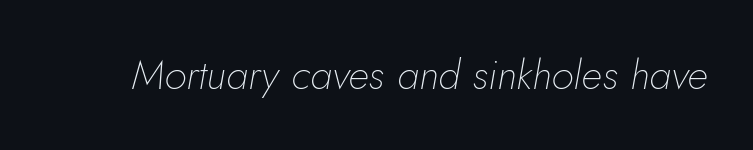
Q: Is the text bold? A: No.
Q: Is the text italic (slanted)? A: Yes, it leans right by about 5 degrees.
Q: Is the text underlined? A: No.
Q: Is the spacing between letters normal or unusually wide? A: Normal.
Q: Width (condensed, normal, or wide)? A: Normal.
Q: Stroke contrast? A: Low.
Q: x-height? A: Small.
Q: Monospaced? A: No.
